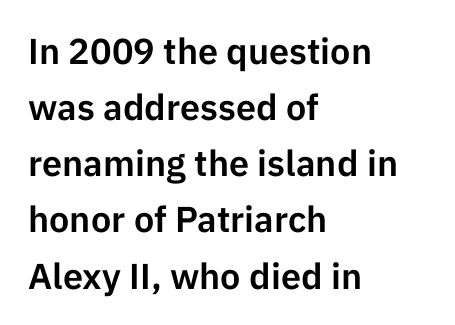
{"serif": "no", "italic": "no", "width": "normal", "stroke_contrast": "low", "x_height": "medium", "monospaced": "no", "underline": "no", "align": "left", "line_spacing": "normal", "line_spacing_ratio": 1.56, "letter_spacing": "normal", "letter_spacing_em": 0.0, "glyph_px": 36}
